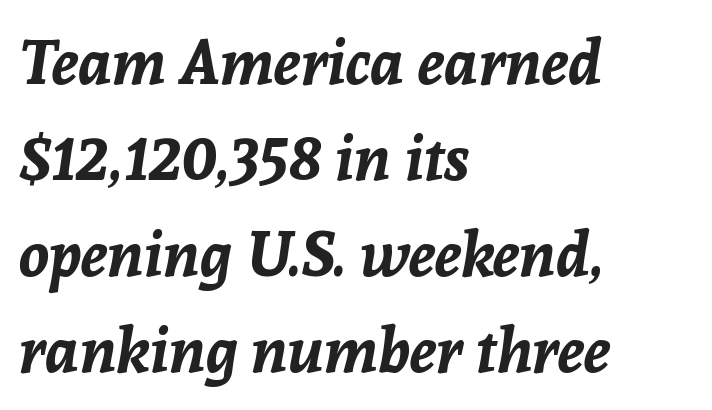
Varying glyph widths throughout — classic text-font behaviour. The space beneath each line is pristine and unruled. Heft: maximum for text — a bold. Rows of type keep a routine distance in the vertical direction. A student would call this left alignment; a typographer would say flush left, rag right. Words appear dense and cohesive because spacing is normal.
